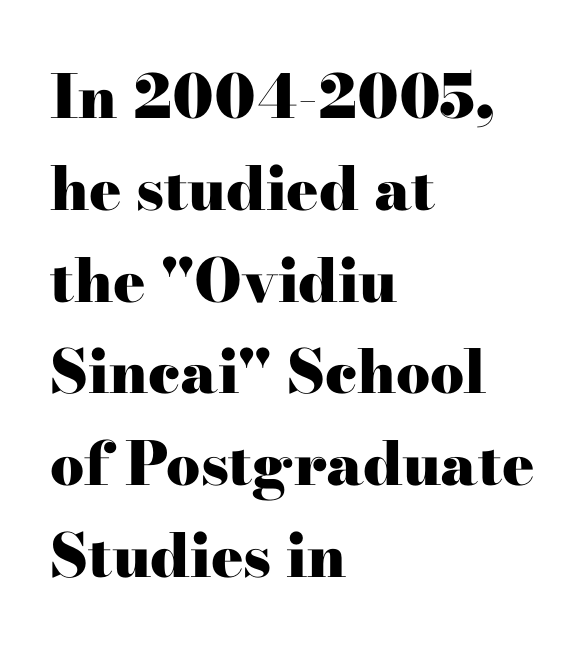
The image shows 60 px heavy, wide serif type, upright; set left-aligned, normal line spacing (1.53x), normal letter spacing, not underlined; high stroke contrast and a small x-height.
